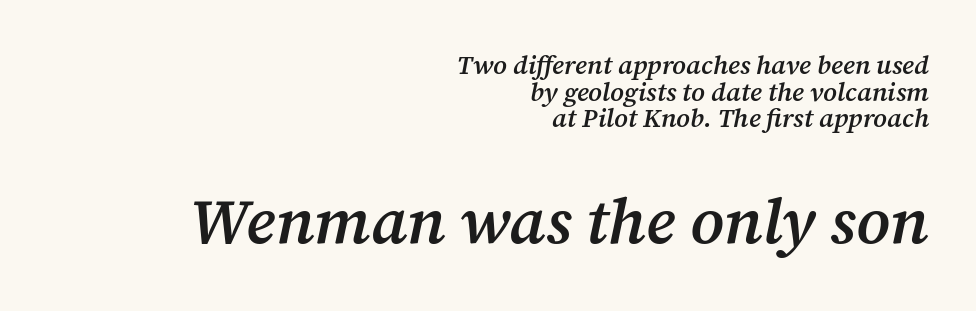
The image shows 64 px semibold serif type, italic (leaning right); set right-aligned, tight line spacing (1.02x), normal letter spacing, not underlined; the second (bottom) block is 2.46x larger; medium stroke contrast and a medium x-height.
